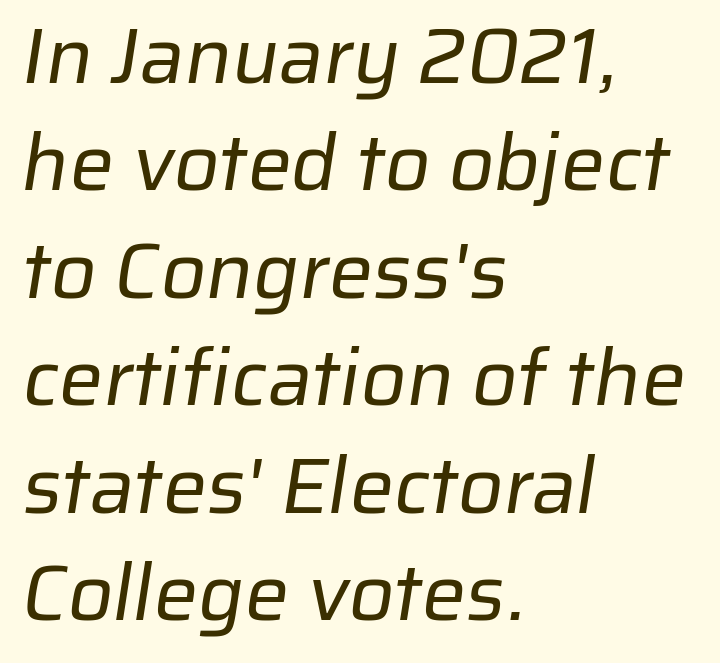
The image shows 79 px regular-weight sans-serif type; set left-aligned, normal line spacing (1.36x), normal letter spacing, not underlined; low stroke contrast and a medium x-height.
